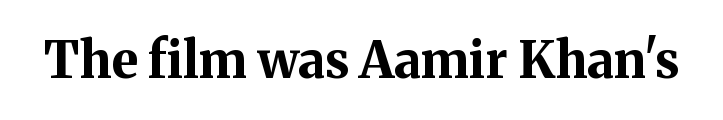
The image shows 50 px bold serif type, upright; set normal letter spacing, not underlined; medium stroke contrast and a medium x-height.
